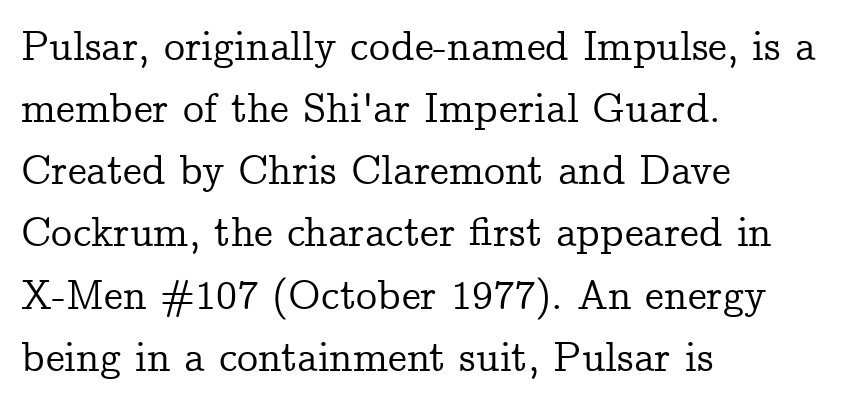
The image shows 42 px serif type, upright; set left-aligned, normal line spacing (1.48x), normal letter spacing, not underlined; low stroke contrast and a medium x-height.
